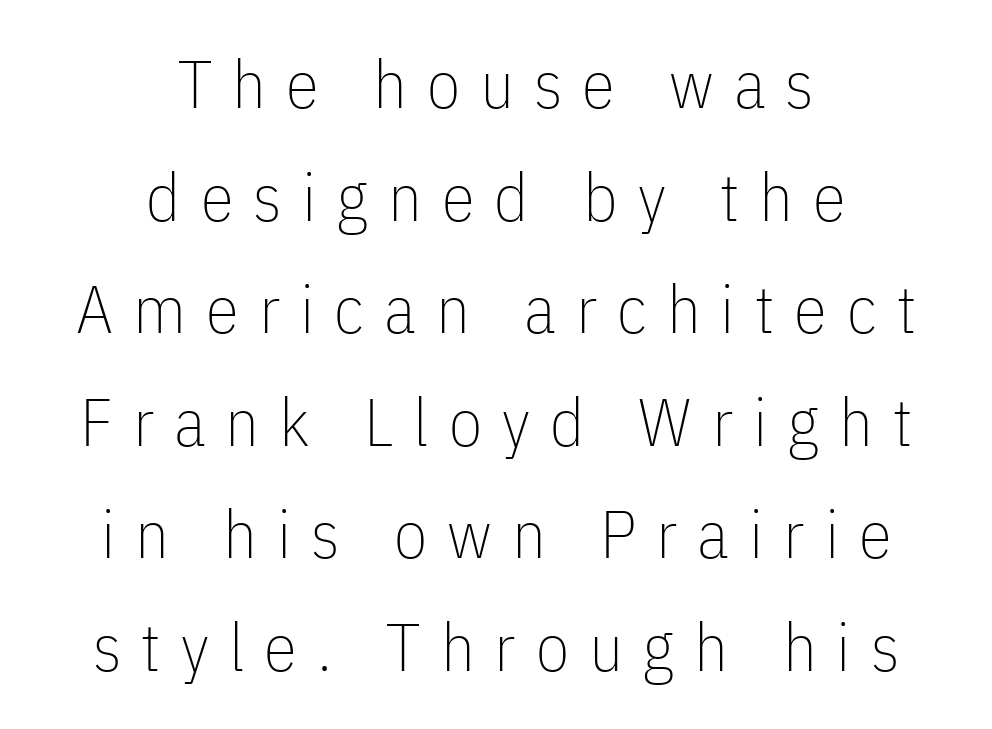
{"serif": "no", "italic": "no", "bold": "no", "weight": "thin", "width": "condensed", "stroke_contrast": "low", "x_height": "medium", "monospaced": "no", "underline": "no", "align": "center", "line_spacing": "normal", "line_spacing_ratio": 1.68, "letter_spacing": "wide", "letter_spacing_em": 0.3, "glyph_px": 67}
